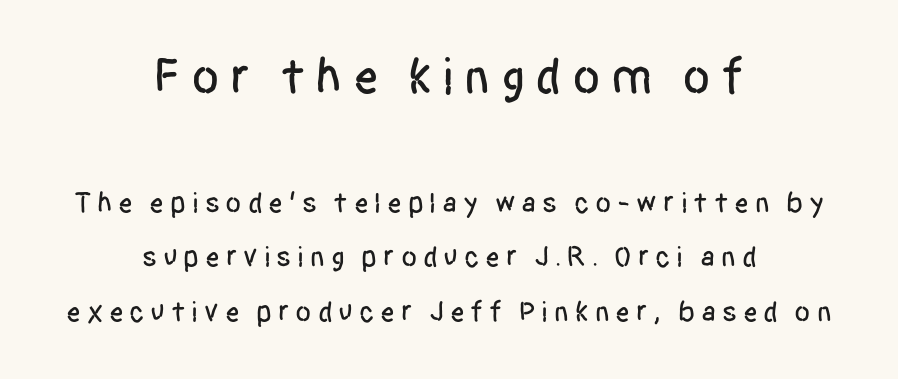
The image shows 51 px condensed sans-serif type, upright; set centered, line spacing 1.87x, unusually wide letter spacing (+0.2 em), not underlined; the first (top) block is 1.76x larger; low stroke contrast and a large x-height.
